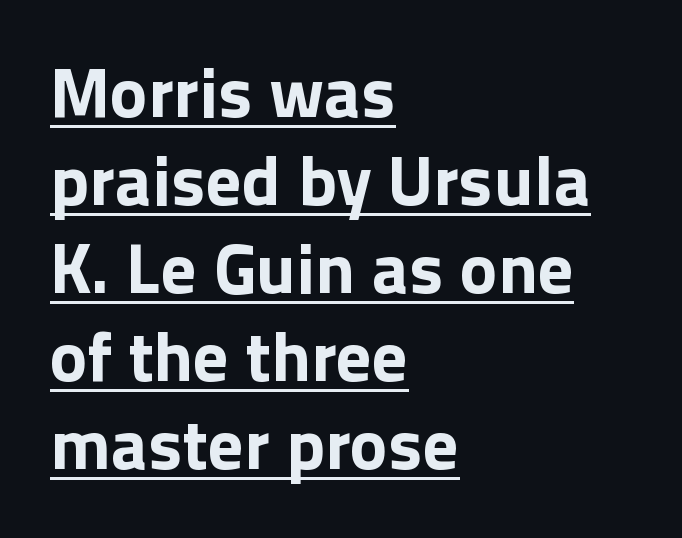
{"serif": "no", "italic": "no", "bold": "yes", "weight": "bold", "width": "normal", "x_height": "medium", "monospaced": "no", "underline": "yes", "align": "left", "line_spacing_ratio": 1.24, "letter_spacing": "normal", "letter_spacing_em": 0.0, "glyph_px": 71}
